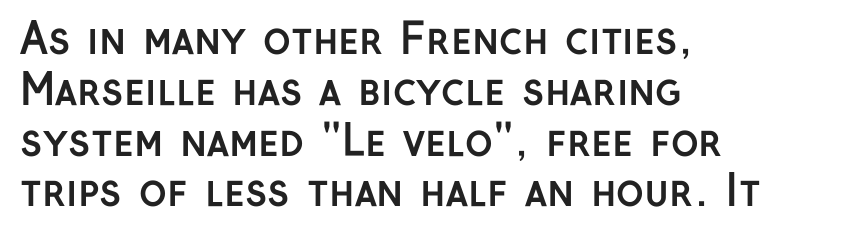
This rendering employs a face without finishing strokes, i.e., a sans-serif. This rendering features lettering with no underline. The lines are quadded left. Typesetter's note: full bold, strokes at maximum text heaviness. Characters remain perfectly vertical along every line. Characters follow at the spacing the type designer built in.
